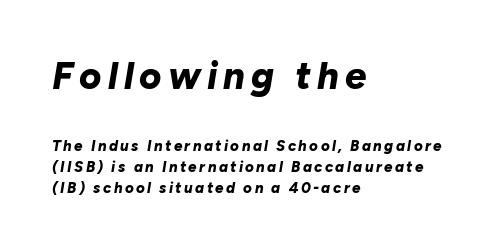
{"italic": "yes", "lean": "right", "slant_degrees": 10, "bold": "yes", "weight": "bold", "width": "normal", "stroke_contrast": "low", "x_height": "medium", "monospaced": "no", "underline": "no", "align": "left", "line_spacing": "normal", "line_spacing_ratio": 1.41, "larger_block": "first", "size_ratio": 2.53, "glyph_px": 38}
